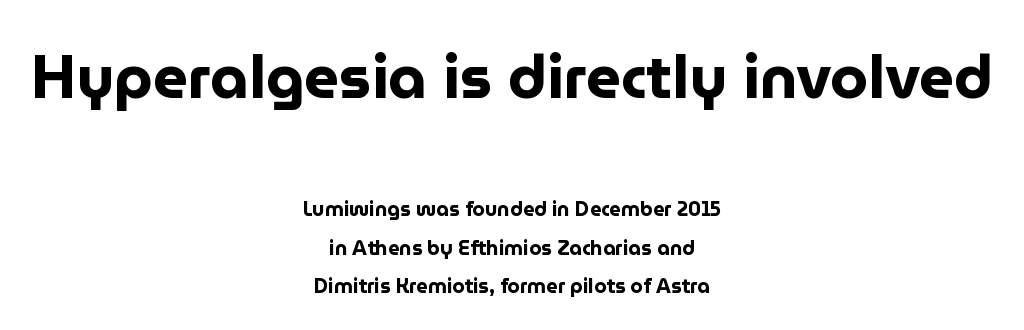
Q: Is the text bold? A: Yes.
Q: Is the text italic (slanted)? A: No, it is upright.
Q: Is the typeface a serif or a sans-serif typeface? A: Sans-serif.
Q: Is the text underlined? A: No.
Q: How is the paragraph aligned? A: Centered.
Q: Is the spacing between letters normal or unusually wide? A: Normal.
Q: Is the spacing between lines tight, normal or loose? A: Loose.
Q: Which block of text is set in a larger size, the first (top) or the second (bottom)? A: The first (top) one.
Q: Width (condensed, normal, or wide)? A: Normal.
Q: Stroke contrast? A: Low.
Q: x-height? A: Medium.
Q: Monospaced? A: No.
